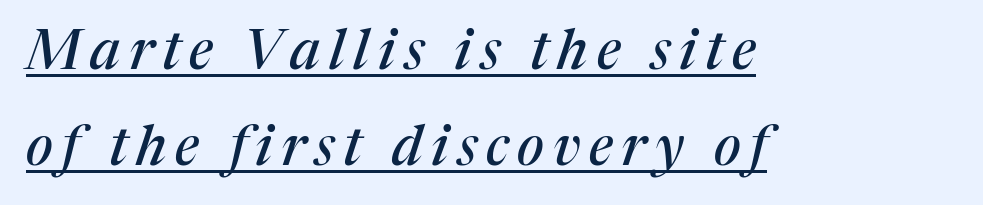
Q: Is the text italic (slanted)? A: Yes, it leans right by about 17 degrees.
Q: Is the typeface a serif or a sans-serif typeface? A: Serif.
Q: Is the text underlined? A: Yes.
Q: How is the paragraph aligned? A: Left-aligned.
Q: Width (condensed, normal, or wide)? A: Normal.
Q: Stroke contrast? A: Medium.
Q: x-height? A: Medium.
Q: Monospaced? A: No.
